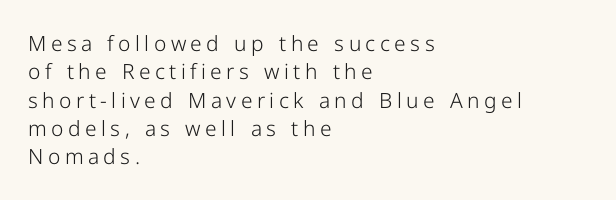
Stroke mass is kept to a normal reading level or below. The line texture is sparse and dotted thanks to wide tracking. These lines are set flush left with a ragged right edge. Quick note: not italic, upright. The string is rendered with underlining switched off. Vertical spacing — default.
